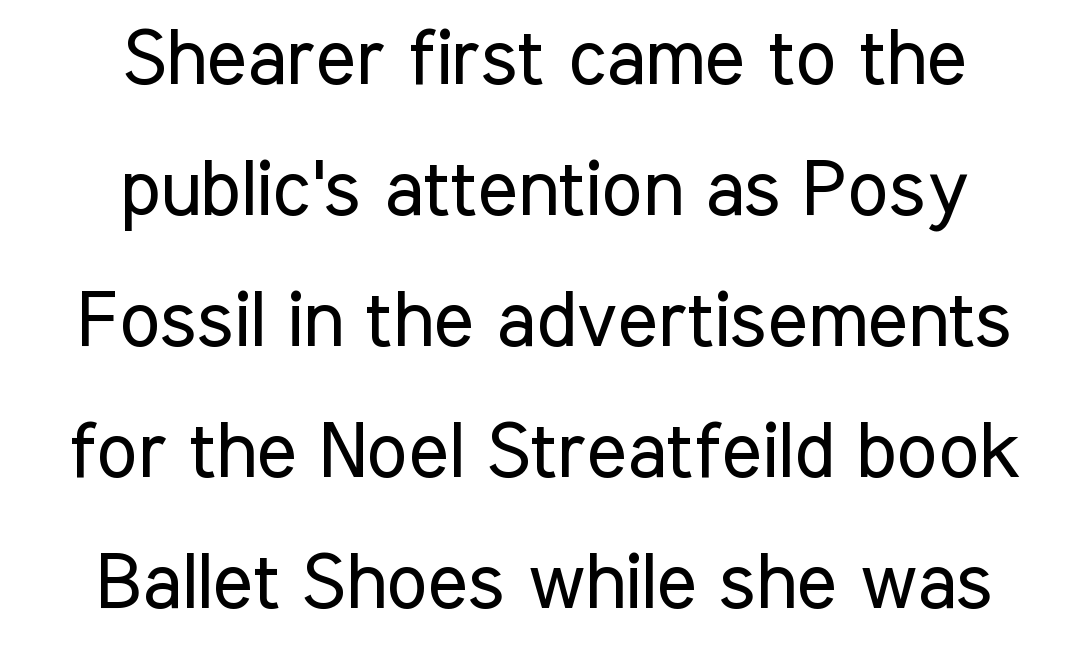
{"serif": "no", "italic": "no", "bold": "no", "weight": "regular", "width": "condensed", "stroke_contrast": "low", "x_height": "medium", "monospaced": "no", "underline": "no", "align": "center", "line_spacing": "normal", "line_spacing_ratio": 1.7, "letter_spacing": "normal", "letter_spacing_em": 0.0, "glyph_px": 77}
